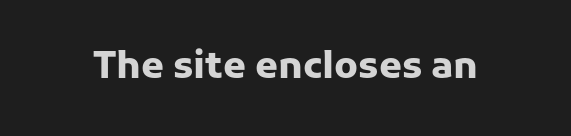
Character widths vary here, with narrow letters taking less room than wide ones. To sum up the face: it is a sans, with no serifs. A clean baseline with only descenders dipping below it. Its strokes are broad and dark, the hallmark of bold type. Caption: standard tracking, unaltered.
